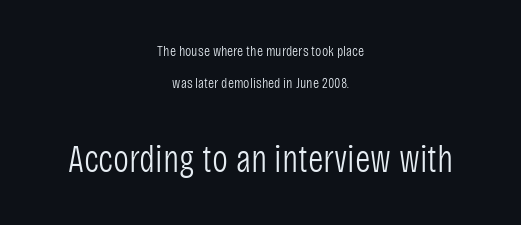
The image shows 38 px light, condensed sans-serif type, upright; set centered, loose line spacing (2.12x), normal letter spacing, not underlined; the second (bottom) block is 2.53x larger; low stroke contrast and a large x-height.
